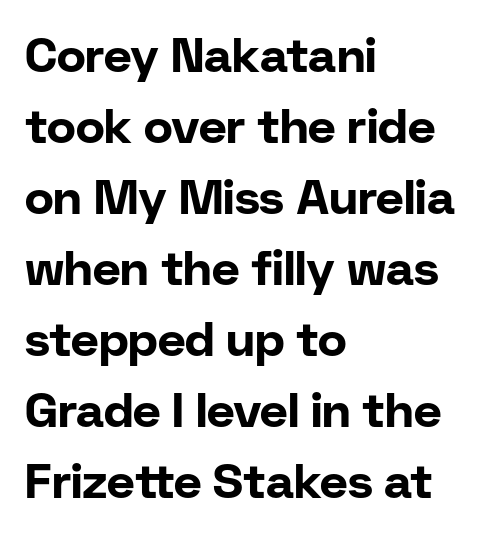
The image shows 48 px bold sans-serif type, upright; set left-aligned, normal line spacing (1.48x), normal letter spacing, not underlined; low stroke contrast and a medium x-height.
